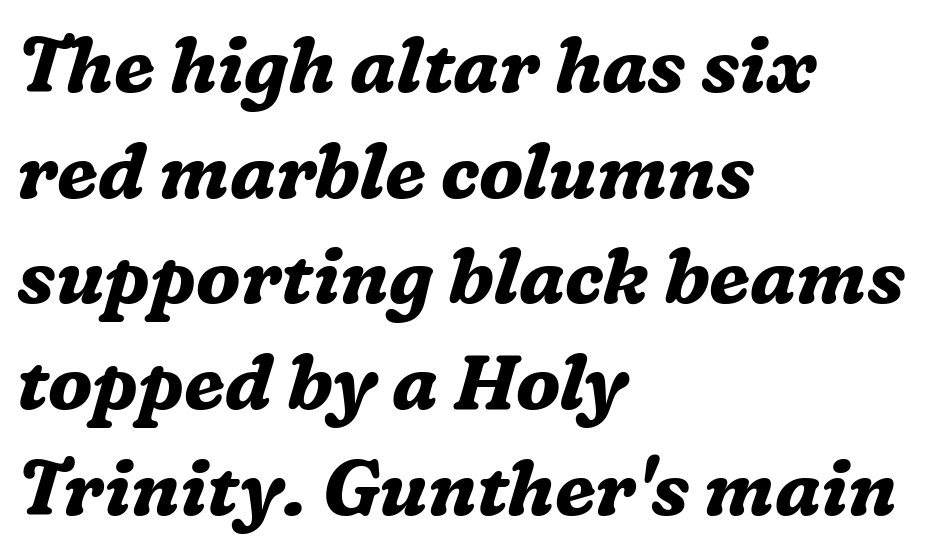
What's the leading like? Ordinary, nothing unusual. Unlike a clean sans, this face finishes its strokes with serifs. The typography opts for an oblique posture over an upright one. A typesetter would call this proportional, since set widths differ per character. Inter-character spacing is left at the font's built-in metrics.
